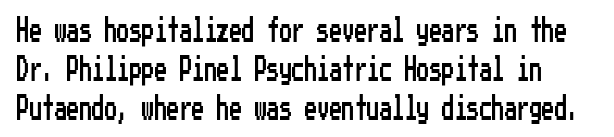
The image shows 25 px text type, upright; set normal line spacing (1.56x), normal letter spacing, not underlined.
